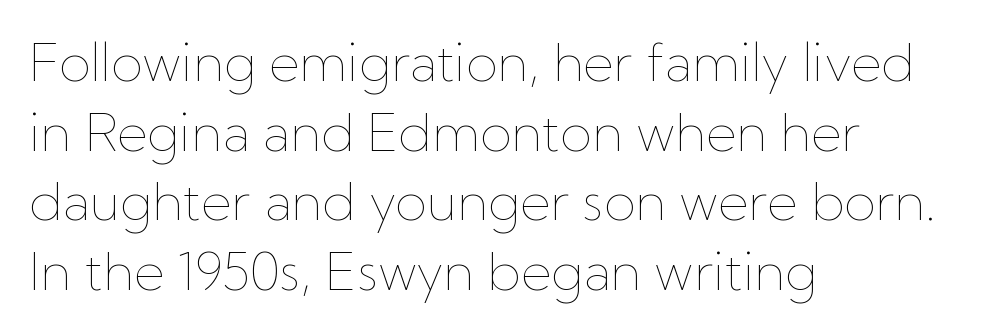
{"italic": "no", "bold": "no", "weight": "thin", "width": "normal", "stroke_contrast": "low", "x_height": "medium", "monospaced": "no", "underline": "no", "align": "left", "line_spacing": "normal", "line_spacing_ratio": 1.34, "letter_spacing": "normal", "letter_spacing_em": 0.0, "glyph_px": 52}
